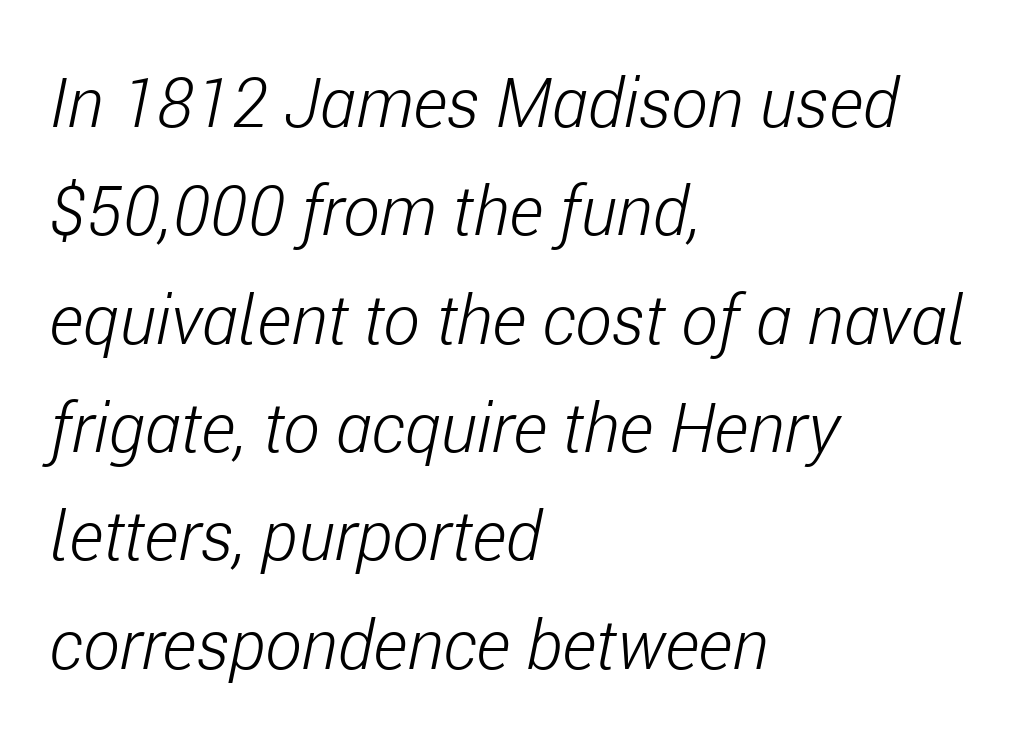
{"italic": "yes", "lean": "right", "slant_degrees": 11, "bold": "no", "weight": "light", "width": "condensed", "stroke_contrast": "low", "x_height": "medium", "monospaced": "no", "underline": "no", "align": "left", "line_spacing": "normal", "line_spacing_ratio": 1.57, "letter_spacing": "normal", "letter_spacing_em": 0.0, "glyph_px": 69}
